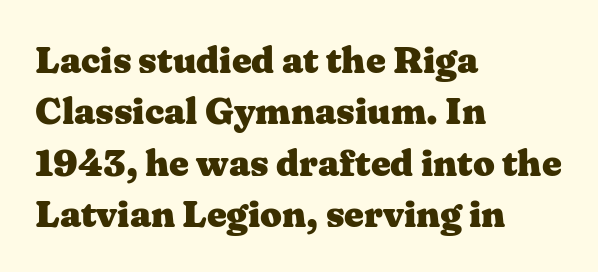
The image shows 38 px heavy, wide serif type, upright; set left-aligned, normal line spacing (1.35x), normal letter spacing, not underlined; medium stroke contrast and a medium x-height.
